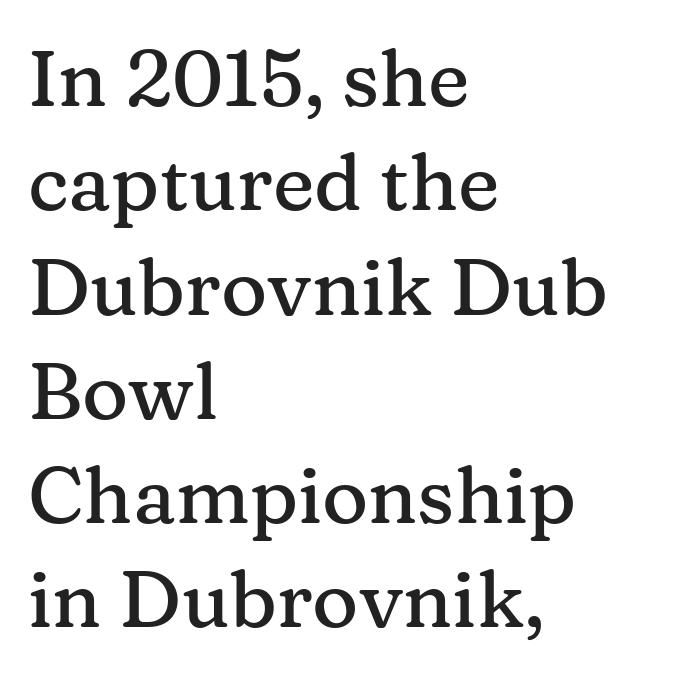
Rule under the text: the space is simply empty. Check where the strokes stop: tiny serifs finish them off. Every stem runs plumb, perpendicular to the baseline. The rendering uses natural spacing where letterforms have individual widths. Tracking value appears to be zero — textbook default spacing. A student would call this left alignment; a typographer would say flush left, rag right.
